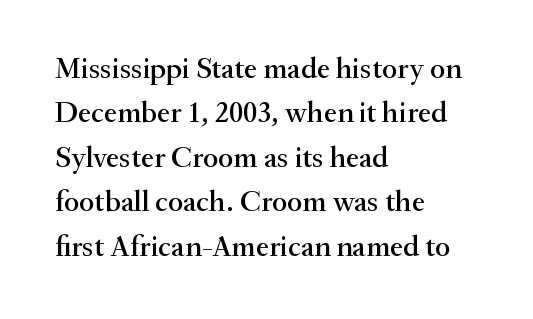
The image shows 30 px serif type, upright; set left-aligned, normal line spacing (1.48x), normal letter spacing, not underlined; medium stroke contrast and a small x-height.
